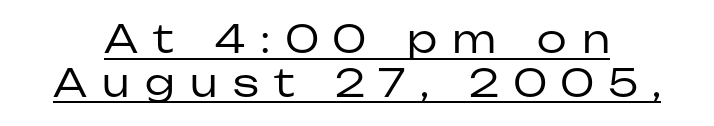
The image shows 39 px regular-weight sans-serif type, upright; set tight line spacing (1.12x), unusually wide letter spacing (+0.39 em), underlined; low stroke contrast and a medium x-height.
